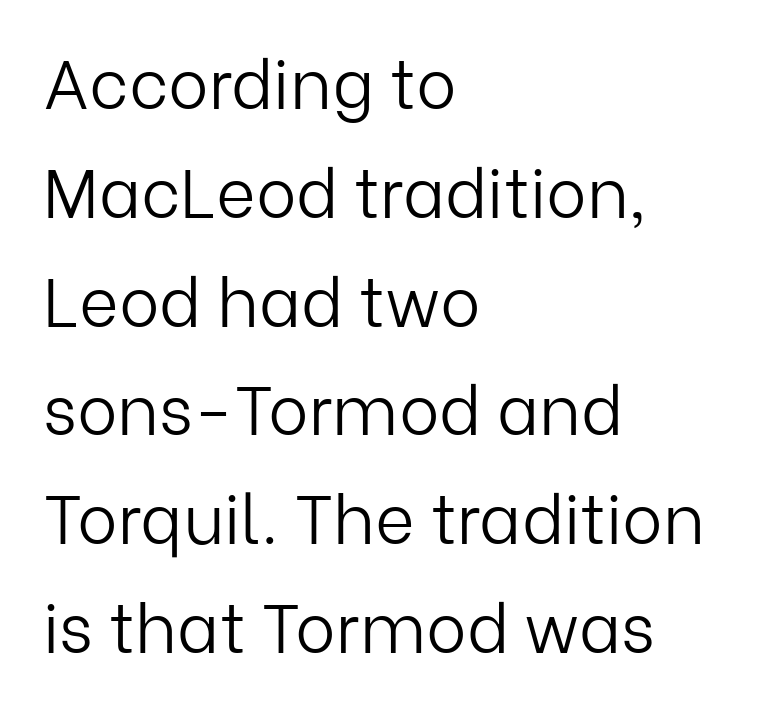
Q: Is the text bold? A: No.
Q: Is the text italic (slanted)? A: No, it is upright.
Q: Is the typeface a serif or a sans-serif typeface? A: Sans-serif.
Q: Is the text underlined? A: No.
Q: How is the paragraph aligned? A: Left-aligned.
Q: Is the spacing between letters normal or unusually wide? A: Normal.
Q: Is the spacing between lines tight, normal or loose? A: Normal.
Q: Width (condensed, normal, or wide)? A: Normal.
Q: Stroke contrast? A: Low.
Q: x-height? A: Medium.
Q: Monospaced? A: No.
